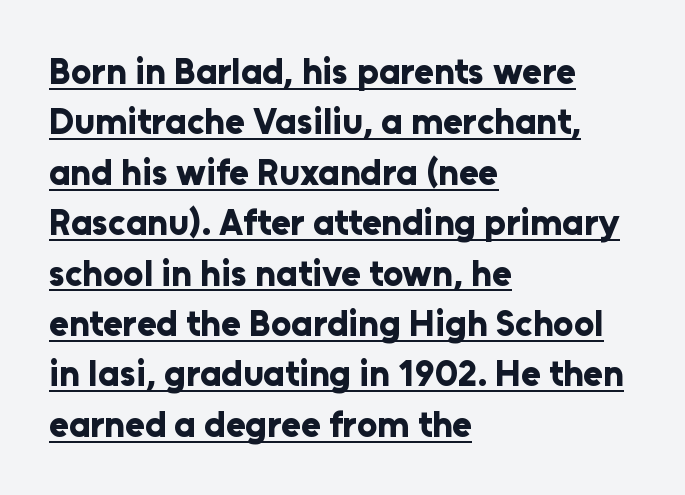
Q: Is the text bold? A: Yes.
Q: Is the text italic (slanted)? A: No, it is upright.
Q: Is the typeface a serif or a sans-serif typeface? A: Sans-serif.
Q: Is the text underlined? A: Yes.
Q: How is the paragraph aligned? A: Left-aligned.
Q: Is the spacing between letters normal or unusually wide? A: Normal.
Q: Is the spacing between lines tight, normal or loose? A: Normal.
Q: Width (condensed, normal, or wide)? A: Normal.
Q: Stroke contrast? A: Low.
Q: x-height? A: Medium.
Q: Monospaced? A: No.
